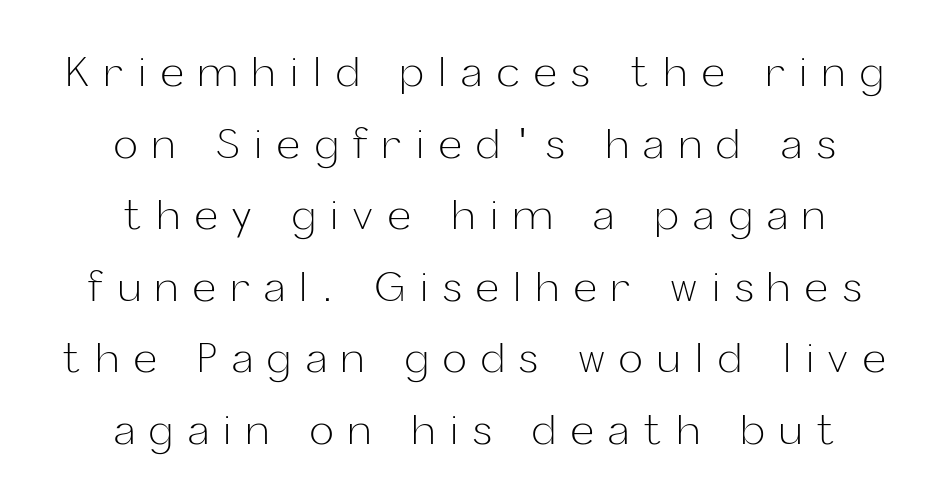
Q: Is the text bold? A: No.
Q: Is the text italic (slanted)? A: No, it is upright.
Q: Is the typeface a serif or a sans-serif typeface? A: Sans-serif.
Q: Is the text underlined? A: No.
Q: How is the paragraph aligned? A: Centered.
Q: Is the spacing between letters normal or unusually wide? A: Unusually wide.
Q: Width (condensed, normal, or wide)? A: Normal.
Q: Stroke contrast? A: Low.
Q: x-height? A: Medium.
Q: Monospaced? A: No.
